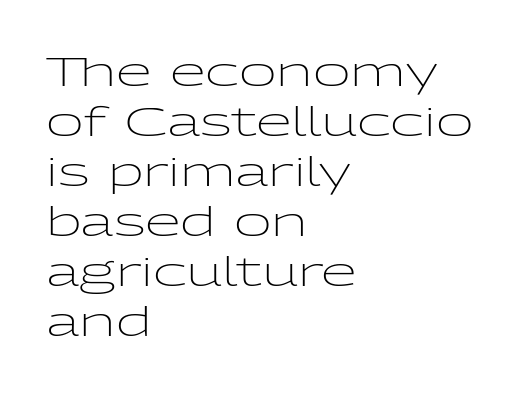
{"serif": "no", "italic": "no", "bold": "no", "weight": "light", "width": "wide", "stroke_contrast": "low", "x_height": "medium", "monospaced": "no", "underline": "no", "align": "left", "line_spacing_ratio": 1.22, "letter_spacing": "normal", "letter_spacing_em": 0.0, "glyph_px": 41}
